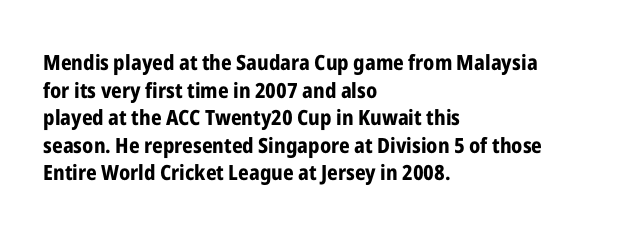
The image shows 21 px bold type, upright; set left-aligned, normal line spacing (1.31x), normal letter spacing, not underlined.
